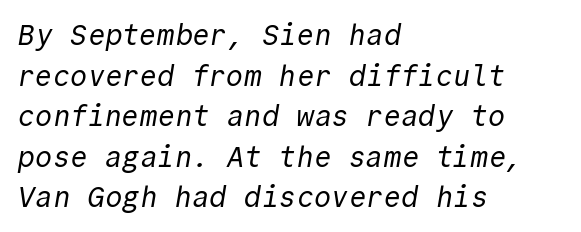
Q: Is the text bold? A: No.
Q: Is the typeface a serif or a sans-serif typeface? A: Sans-serif.
Q: Is the text underlined? A: No.
Q: How is the paragraph aligned? A: Left-aligned.
Q: Is the spacing between letters normal or unusually wide? A: Normal.
Q: Is the spacing between lines tight, normal or loose? A: Normal.
Q: Width (condensed, normal, or wide)? A: Normal.
Q: x-height? A: Medium.
Q: Monospaced? A: Yes.
